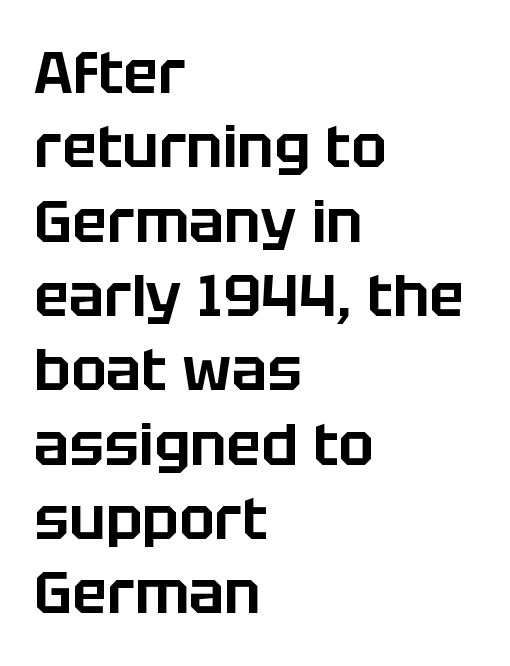
Q: Is the text italic (slanted)? A: No, it is upright.
Q: Is the typeface a serif or a sans-serif typeface? A: Sans-serif.
Q: Is the text underlined? A: No.
Q: How is the paragraph aligned? A: Left-aligned.
Q: Is the spacing between letters normal or unusually wide? A: Normal.
Q: Is the spacing between lines tight, normal or loose? A: Normal.
Q: Width (condensed, normal, or wide)? A: Normal.
Q: Stroke contrast? A: Low.
Q: x-height? A: Large.
Q: Monospaced? A: No.
